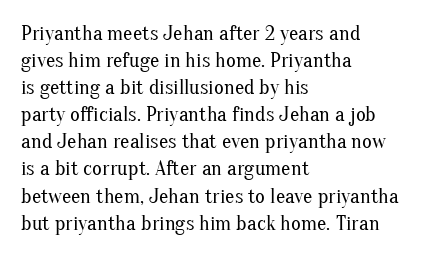
The passage shown is not underscored anywhere. Summary of vertical rhythm: regular, with standard interline spacing. The rag falls on the right side of this text block. Notice how the stems are strictly vertical — no italics here. Vertical stems look standard width or narrower in stroke.
